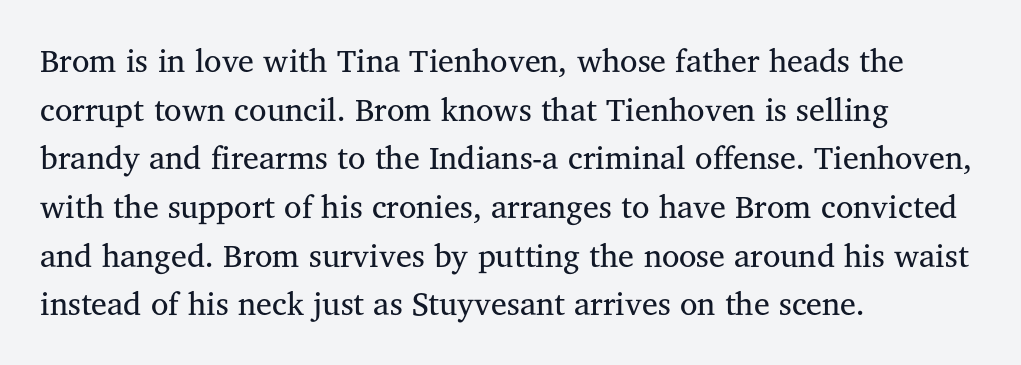
The passage shown is not bold in any degree. Does the lettering tilt? It doesn't — this is upright. How are the letters spaced? Ordinarily, with no added tracking. This sample has the flowing, uneven cadence of proportional lettering.
